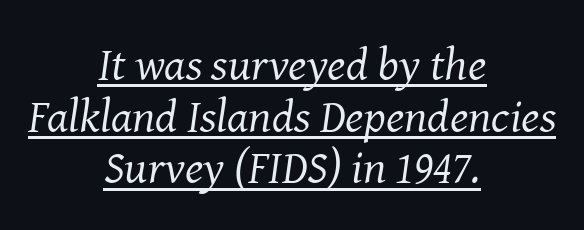
The image shows 47 px regular-weight serif type, italic (leaning right); set centered, tight line spacing (1.1x), normal letter spacing, underlined; medium stroke contrast and a medium x-height.
